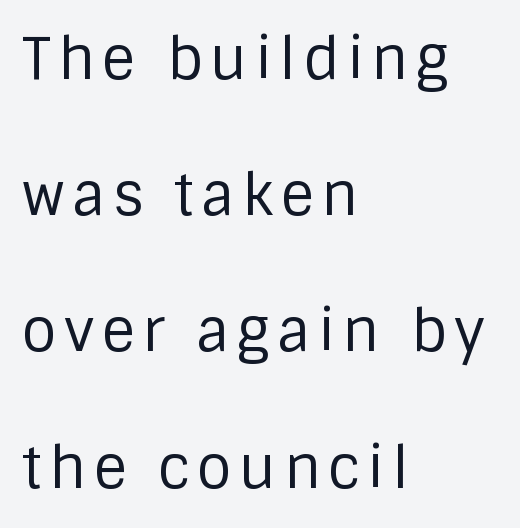
{"serif": "no", "italic": "no", "bold": "no", "weight": "regular", "width": "normal", "stroke_contrast": "low", "x_height": "large", "monospaced": "no", "underline": "no", "align": "left", "line_spacing": "loose", "line_spacing_ratio": 2.39, "glyph_px": 57}
